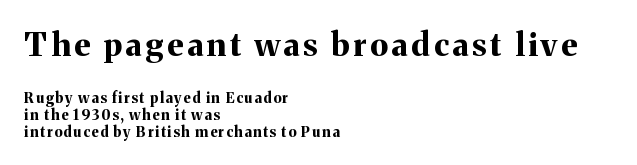
{"serif": "yes", "italic": "no", "bold": "yes", "weight": "bold", "width": "normal", "stroke_contrast": "medium", "x_height": "medium", "monospaced": "no", "underline": "no", "align": "left", "line_spacing_ratio": 1.22, "larger_block": "first", "size_ratio": 2.29, "glyph_px": 32}
